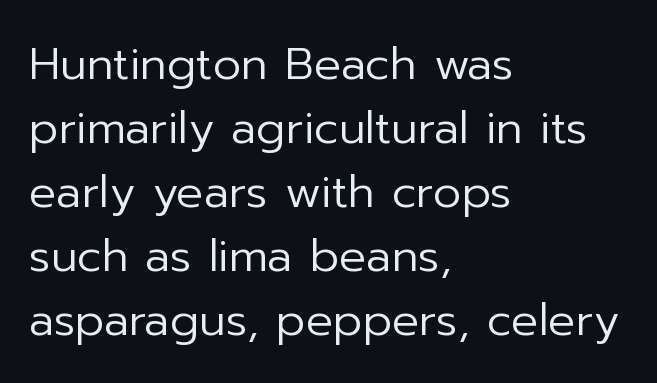
Default kerning and tracking; the words read as compact shapes. The type sits square on the baseline with zero lean. Spacing verdict: proportional, widths tailored to each character. Vertical spacing — default. The type family on display is of the sans-serif kind.
